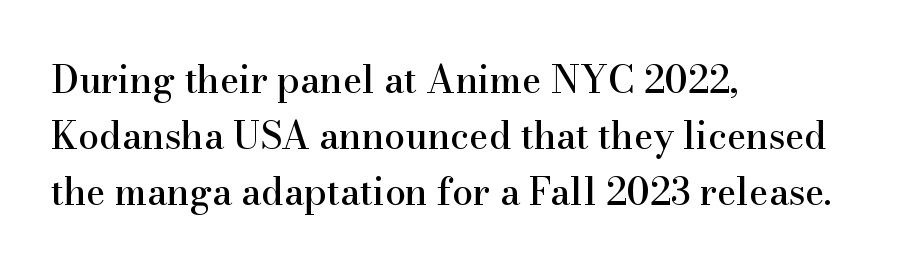
The image shows 37 px serif type, upright; set left-aligned, normal line spacing (1.51x), normal letter spacing, not underlined; high stroke contrast and a small x-height.
